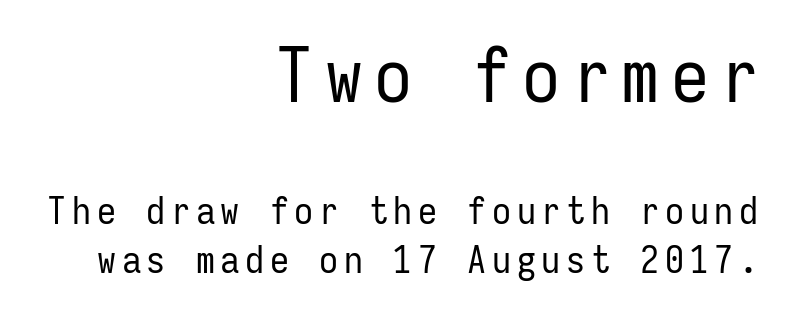
The image shows 76 px regular-weight, condensed sans-serif type, upright, monospaced; set right-aligned, normal line spacing (1.29x), not underlined; the first (top) block is 2.0x larger; low stroke contrast and a medium x-height.
